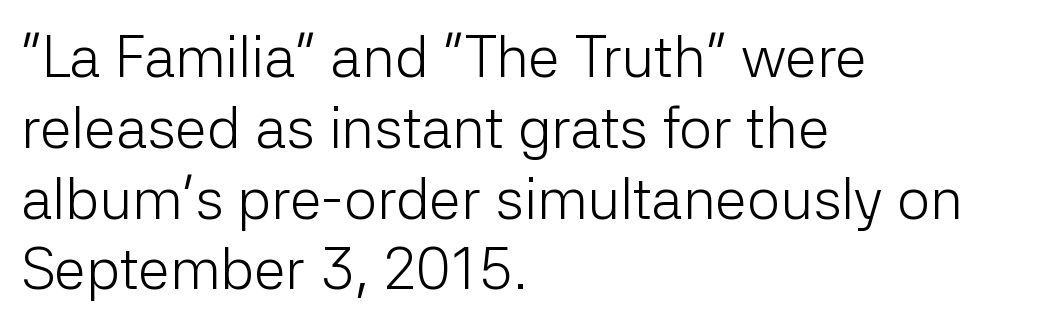
{"serif": "no", "italic": "no", "bold": "no", "weight": "light", "width": "normal", "stroke_contrast": "low", "x_height": "medium", "monospaced": "no", "underline": "no", "align": "left", "line_spacing_ratio": 1.22, "letter_spacing": "normal", "letter_spacing_em": 0.0, "glyph_px": 58}
